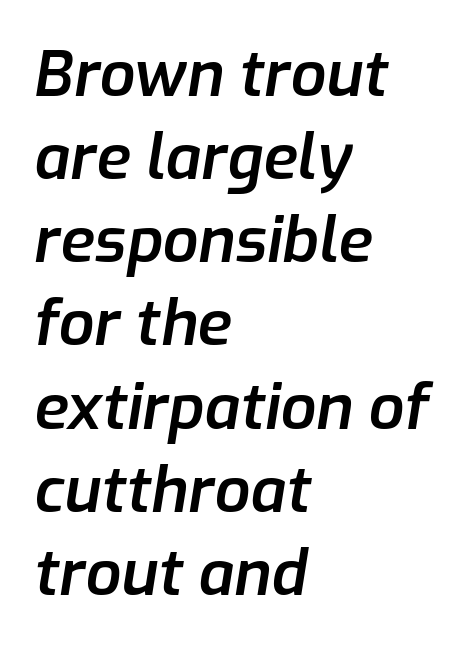
This sample uses an oblique cut, with every glyph tilted off the vertical. Has an underline been added? It has not. Spacing verdict: proportional, widths tailored to each character. Is the type bold? Partly — it's a semibold, heavier than regular but not fully bold. Compared with typical paragraphs, the rows here are spaced about the same.
